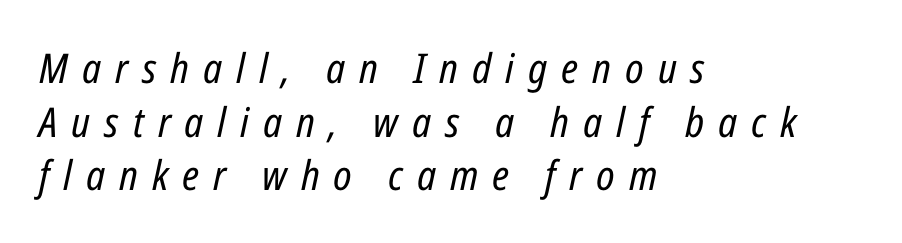
{"italic": "yes", "lean": "right", "slant_degrees": 12, "bold": "no", "weight": "regular", "width": "condensed", "stroke_contrast": "low", "x_height": "medium", "monospaced": "no", "underline": "no", "align": "left", "line_spacing": "normal", "line_spacing_ratio": 1.31, "letter_spacing": "wide", "letter_spacing_em": 0.34, "glyph_px": 41}
